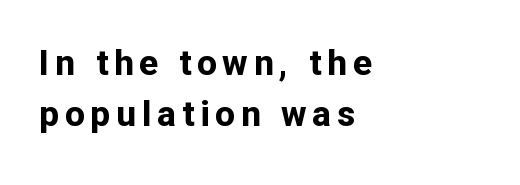
Rule under the text: the space is simply empty. The typesetting leans heavy: a genuine bold. The rendering uses natural spacing where letterforms have individual widths. Observe the absence of serifs on each vertical stroke in this sample.
